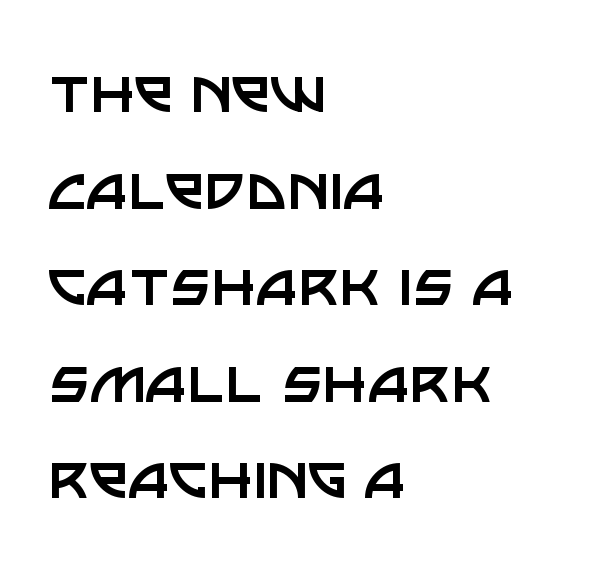
The image shows 71 px regular-weight sans-serif type, upright; set left-aligned, normal line spacing (1.36x), normal letter spacing, not underlined; low stroke contrast and a large x-height.
